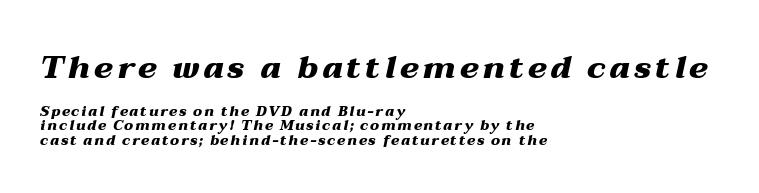
The image shows 32 px heavy, wide type, italic (leaning right); set left-aligned, tight line spacing (1.04x), not underlined; the first (top) block is 2.29x larger; medium stroke contrast and a medium x-height.
